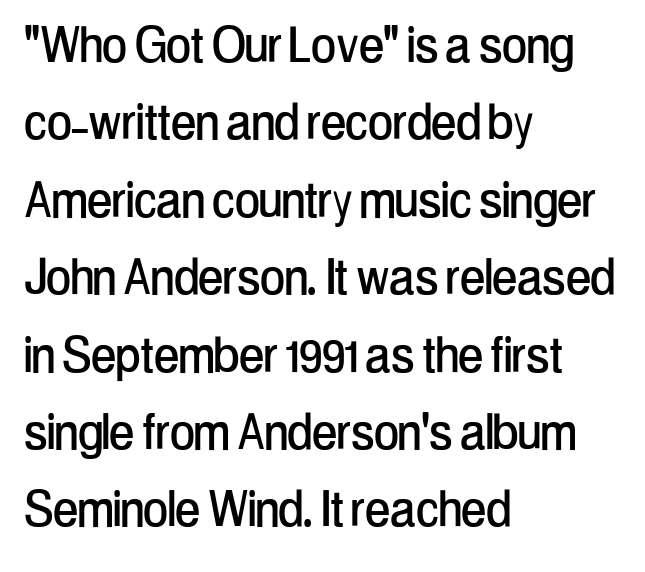
Q: Is the text italic (slanted)? A: No, it is upright.
Q: Is the typeface a serif or a sans-serif typeface? A: Sans-serif.
Q: Is the text underlined? A: No.
Q: How is the paragraph aligned? A: Left-aligned.
Q: Is the spacing between letters normal or unusually wide? A: Normal.
Q: Is the spacing between lines tight, normal or loose? A: Normal.
Q: Width (condensed, normal, or wide)? A: Condensed.
Q: Stroke contrast? A: Low.
Q: x-height? A: Medium.
Q: Monospaced? A: No.
